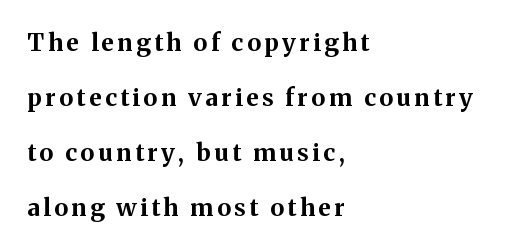
The image shows 24 px bold type, upright; set left-aligned, loose line spacing (2.29x), not underlined.
